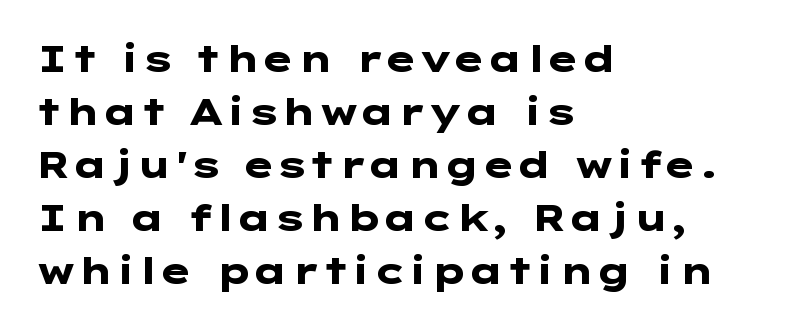
Caption: multi-line text, flush left, ragged right. Typesetter's note: full bold, strokes at maximum text heaviness. Posture: vertical. Honestly, the letter spacing is just normal — you wouldn't notice it.
